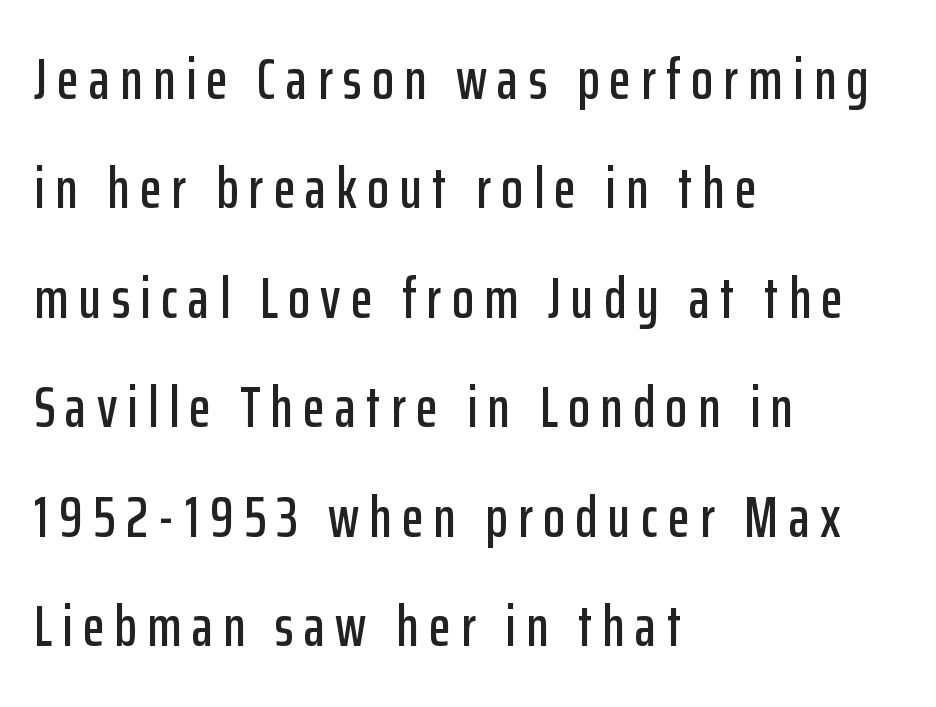
{"serif": "no", "italic": "no", "width": "condensed", "stroke_contrast": "low", "x_height": "medium", "monospaced": "no", "underline": "no", "align": "left", "line_spacing": "loose", "line_spacing_ratio": 1.92, "glyph_px": 57}
